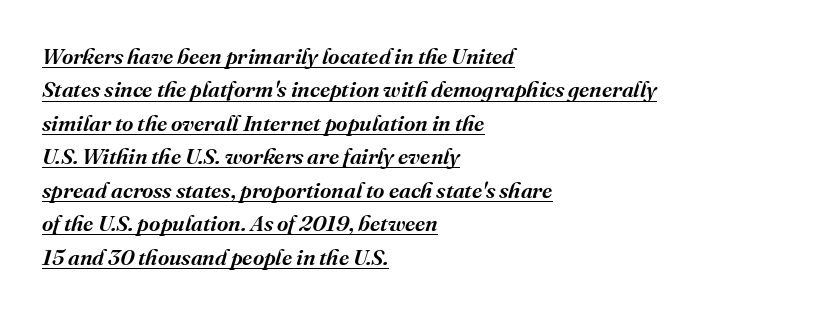
The image shows 22 px text type, italic (leaning right); set left-aligned, normal line spacing (1.52x), normal letter spacing, underlined.
